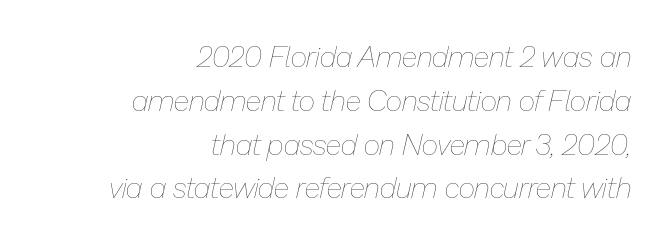
You can tell it's italic because the verticals aren't actually vertical. The letterforms sit shoulder to shoulder at normal distance. Descenders are the only things crossing below the line. Honestly, the row spacing looks completely unremarkable. Heaviness? Minimal to ordinary, like unemphasized prose.
